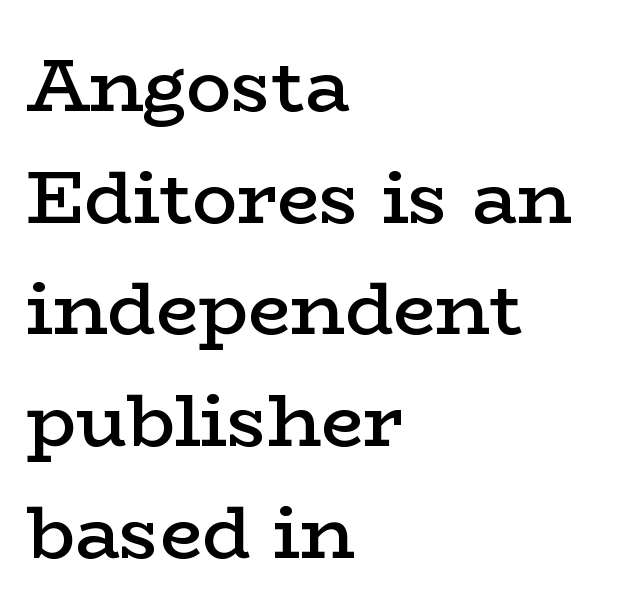
Visually the block forms a straight wall on the left and a jagged coastline on the right. Tracking here is standard; glyphs follow each other at the usual distance. A roman cut, with each character standing at attention. This sample keeps an unexceptional amount of space between lines.
